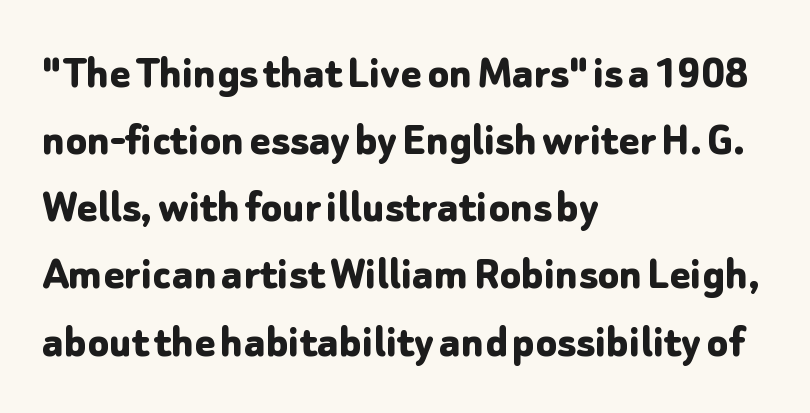
Leading matches the norm, producing a regular column. Classification — sans serif. The glyphs are unaccompanied by any horizontal stroke below them. Tracking here is standard; glyphs follow each other at the usual distance. Varying glyph widths throughout — classic text-font behaviour. Short and long lines alike share a common starting point at left.
